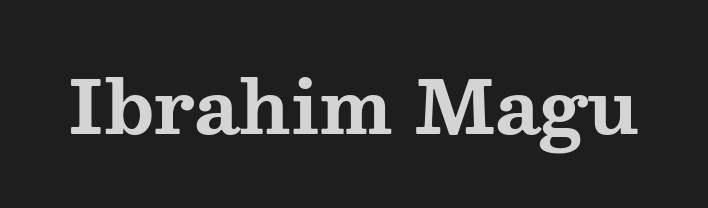
Q: Is the text bold? A: Yes.
Q: Is the text italic (slanted)? A: No, it is upright.
Q: Is the typeface a serif or a sans-serif typeface? A: Serif.
Q: Is the text underlined? A: No.
Q: Is the spacing between letters normal or unusually wide? A: Normal.
Q: Width (condensed, normal, or wide)? A: Wide.
Q: Stroke contrast? A: Medium.
Q: x-height? A: Medium.
Q: Monospaced? A: No.
